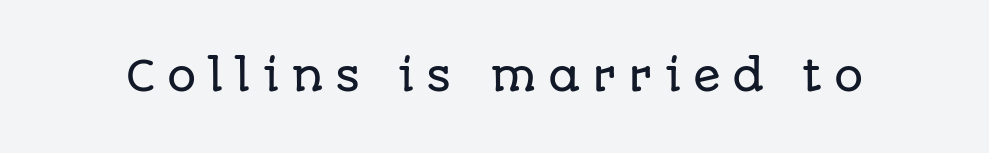
Q: Is the text italic (slanted)? A: No, it is upright.
Q: Is the typeface a serif or a sans-serif typeface? A: Sans-serif.
Q: Is the text underlined? A: No.
Q: Is the spacing between letters normal or unusually wide? A: Unusually wide.
Q: Width (condensed, normal, or wide)? A: Normal.
Q: Stroke contrast? A: Low.
Q: x-height? A: Large.
Q: Monospaced? A: No.
